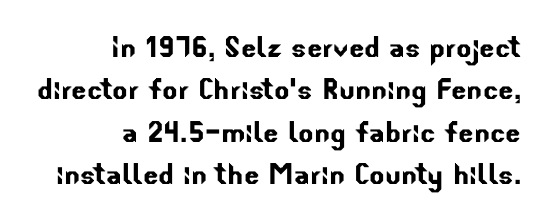
The letterforms sit shoulder to shoulder at normal distance. The rendering uses natural spacing where letterforms have individual widths. Unmarked baselines from the first word to the last. Check where the strokes stop: nothing finishes them off — pure sans.
